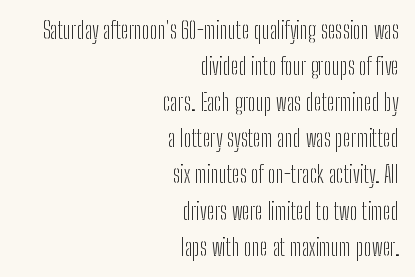
The image shows 23 px text type, upright; set right-aligned, normal line spacing (1.57x), normal letter spacing, not underlined.
